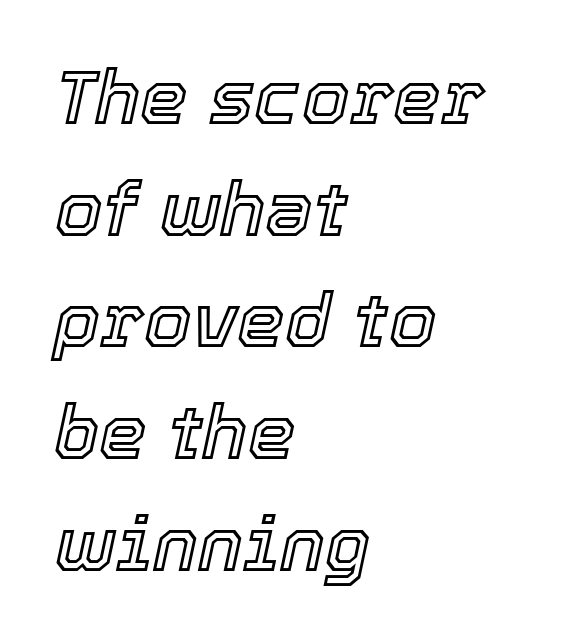
{"italic": "yes", "lean": "right", "slant_degrees": 12, "width": "normal", "x_height": "medium", "monospaced": "no", "underline": "no", "align": "left", "line_spacing": "normal", "line_spacing_ratio": 1.47, "letter_spacing": "normal", "letter_spacing_em": 0.0, "glyph_px": 76}
